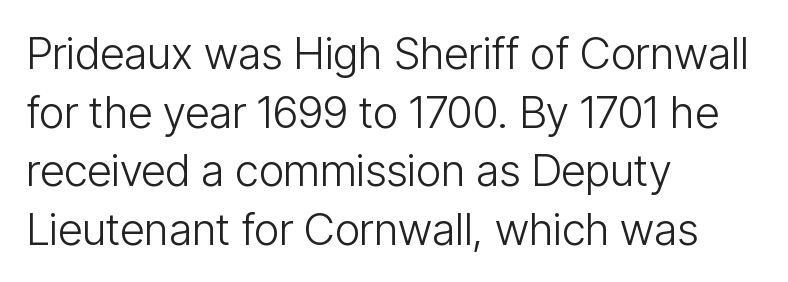
Heaviness? Minimal to ordinary, like unemphasized prose. In terms of letterspacing, this is plain default setting. The rendering anchors every line to the left-hand side. Check the space under the baseline: it is left empty.
